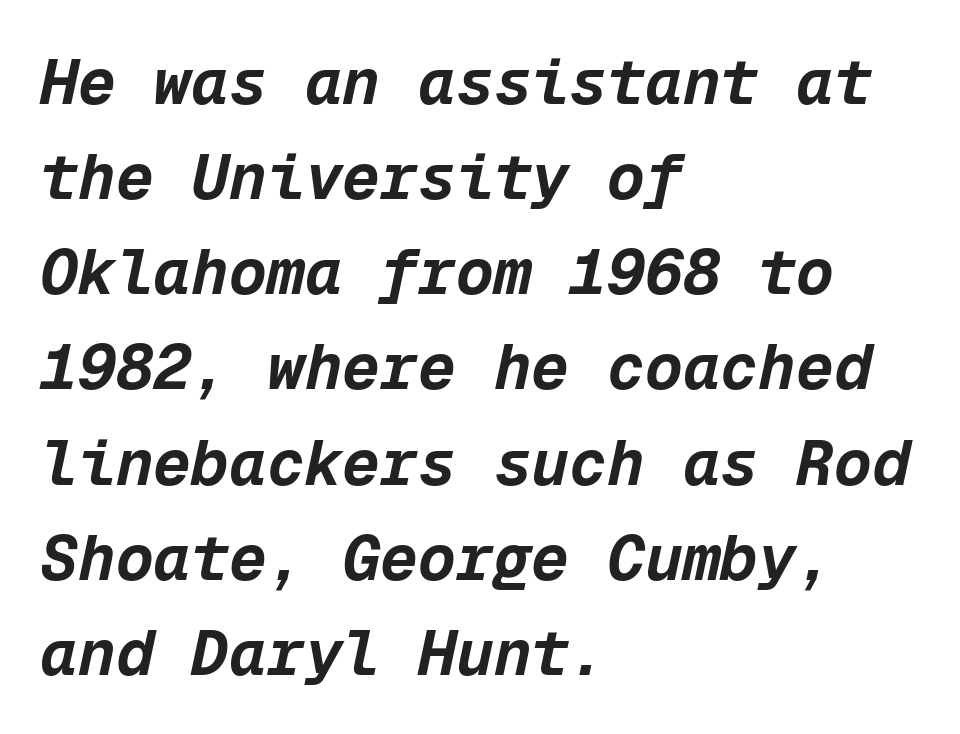
{"italic": "yes", "lean": "right", "slant_degrees": 12, "bold": "yes", "weight": "bold", "width": "normal", "stroke_contrast": "low", "x_height": "medium", "monospaced": "yes", "underline": "no", "align": "left", "line_spacing": "normal", "line_spacing_ratio": 1.51, "letter_spacing": "normal", "letter_spacing_em": 0.0, "glyph_px": 63}
